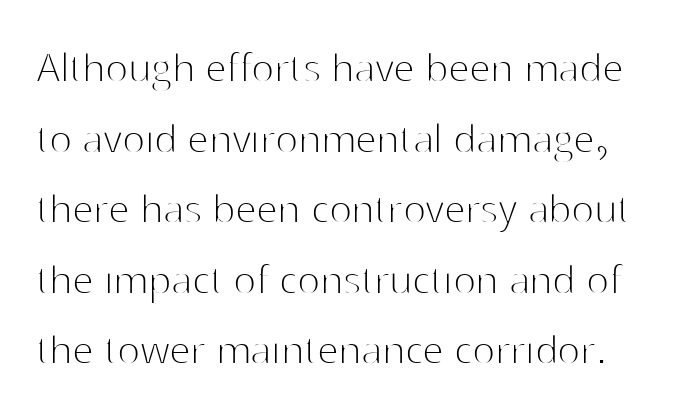
No heavy texture on the line: the type isn't bold. This sample uses an upright cut, with every glyph sitting square on the baseline. The passage shown is not underscored anywhere. You can tell from the bare stems that sans-serif type was used.
